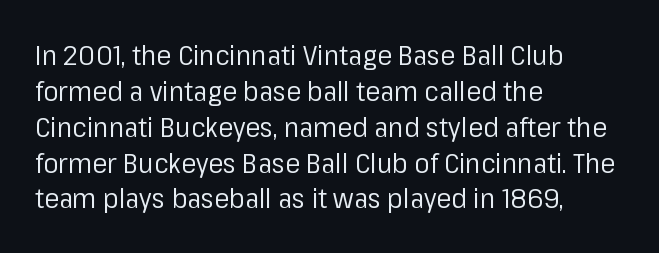
Q: Is the text bold? A: No.
Q: Is the text italic (slanted)? A: No, it is upright.
Q: Is the typeface a serif or a sans-serif typeface? A: Sans-serif.
Q: Is the text underlined? A: No.
Q: How is the paragraph aligned? A: Left-aligned.
Q: Is the spacing between letters normal or unusually wide? A: Normal.
Q: Is the spacing between lines tight, normal or loose? A: Normal.
Q: Width (condensed, normal, or wide)? A: Normal.
Q: Stroke contrast? A: Low.
Q: x-height? A: Medium.
Q: Monospaced? A: No.
